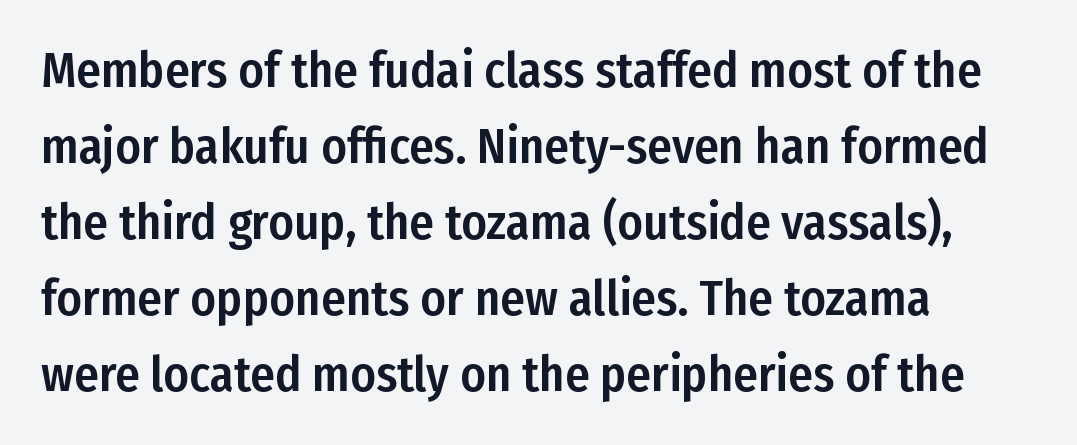
Note: no serifs on the glyphs. Words appear dense and cohesive because spacing is normal. Normally led — the rows are evenly, conventionally spaced. The lettering stays uniformly vertical, giving the passage a roman look.
